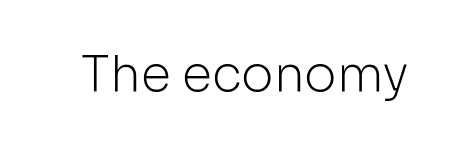
Q: Is the text bold? A: No.
Q: Is the text italic (slanted)? A: No, it is upright.
Q: Is the typeface a serif or a sans-serif typeface? A: Sans-serif.
Q: Is the text underlined? A: No.
Q: Is the spacing between letters normal or unusually wide? A: Normal.
Q: Width (condensed, normal, or wide)? A: Normal.
Q: Stroke contrast? A: Low.
Q: x-height? A: Medium.
Q: Monospaced? A: No.
